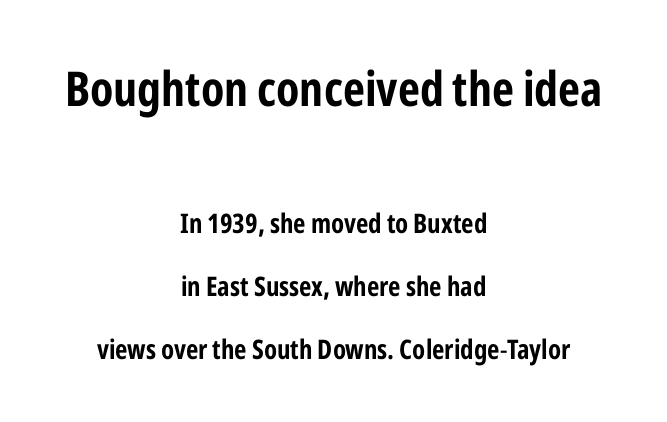
The type family on display is of the sans-serif kind. Proportional: the letters do not fall into vertical columns. Airy leading. These lines keep a tight, regular rhythm from letter to letter. Just letters on the line, the space beneath them empty.
